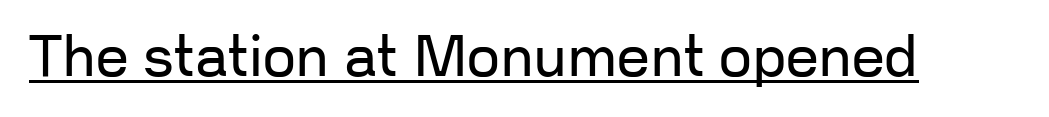
Q: Is the text bold? A: No.
Q: Is the text italic (slanted)? A: No, it is upright.
Q: Is the typeface a serif or a sans-serif typeface? A: Sans-serif.
Q: Is the text underlined? A: Yes.
Q: Is the spacing between letters normal or unusually wide? A: Normal.
Q: Width (condensed, normal, or wide)? A: Normal.
Q: Stroke contrast? A: Low.
Q: x-height? A: Medium.
Q: Monospaced? A: No.
